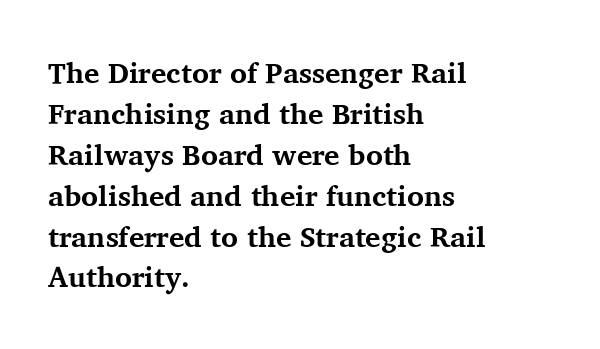
Q: Is the text bold? A: Yes.
Q: Is the text italic (slanted)? A: No, it is upright.
Q: Is the typeface a serif or a sans-serif typeface? A: Serif.
Q: Is the text underlined? A: No.
Q: How is the paragraph aligned? A: Left-aligned.
Q: Is the spacing between letters normal or unusually wide? A: Normal.
Q: Is the spacing between lines tight, normal or loose? A: Normal.
Q: Width (condensed, normal, or wide)? A: Normal.
Q: Stroke contrast? A: Medium.
Q: x-height? A: Medium.
Q: Monospaced? A: No.
